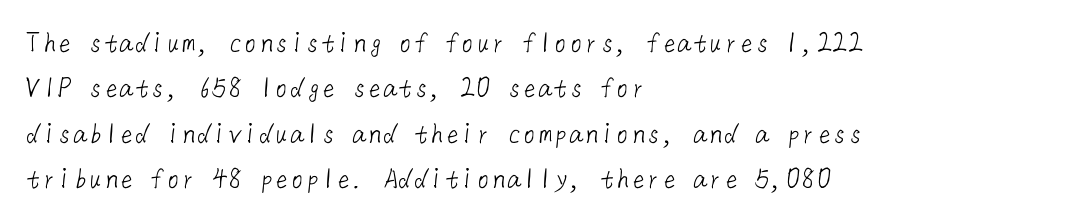
The image shows 31 px light sans-serif type; set left-aligned, normal line spacing (1.46x), normal letter spacing, not underlined; low stroke contrast and a medium x-height.
